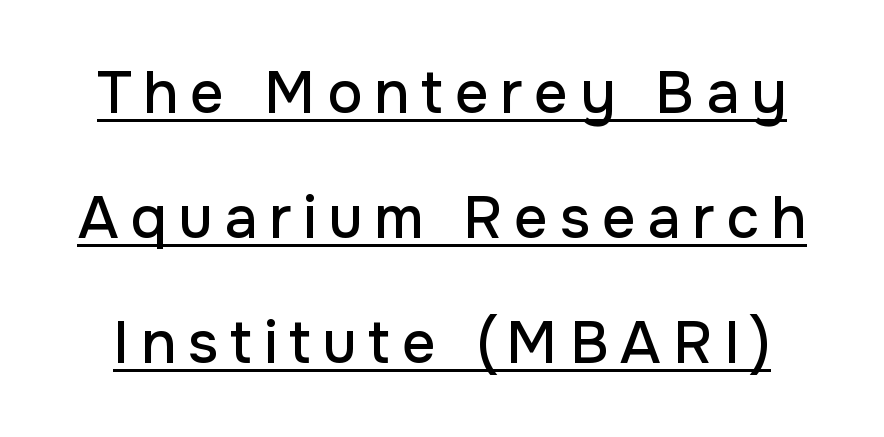
Q: Is the text italic (slanted)? A: No, it is upright.
Q: Is the typeface a serif or a sans-serif typeface? A: Sans-serif.
Q: Is the text underlined? A: Yes.
Q: Is the spacing between letters normal or unusually wide? A: Unusually wide.
Q: Is the spacing between lines tight, normal or loose? A: Loose.
Q: Width (condensed, normal, or wide)? A: Normal.
Q: Stroke contrast? A: Low.
Q: x-height? A: Medium.
Q: Monospaced? A: No.
